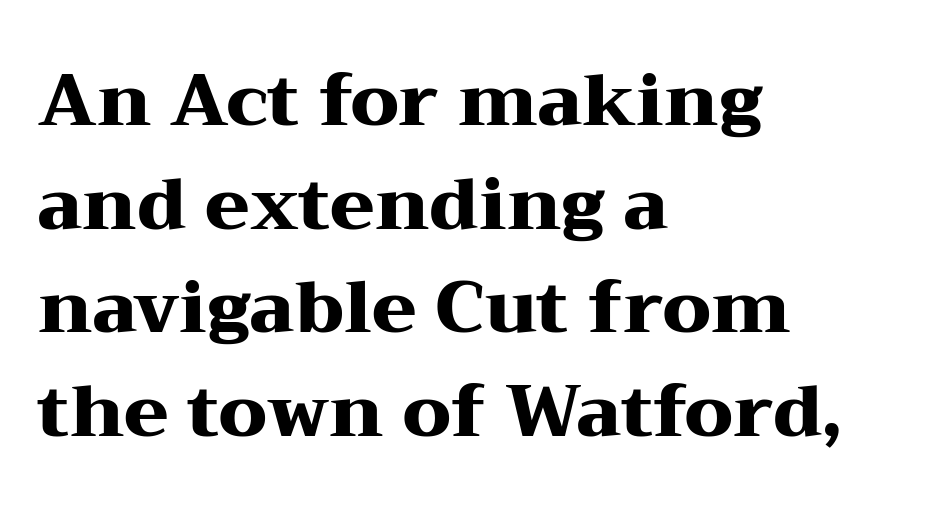
The image shows 72 px heavy, wide serif type, upright; set left-aligned, normal line spacing (1.44x), normal letter spacing, not underlined; medium stroke contrast and a medium x-height.
